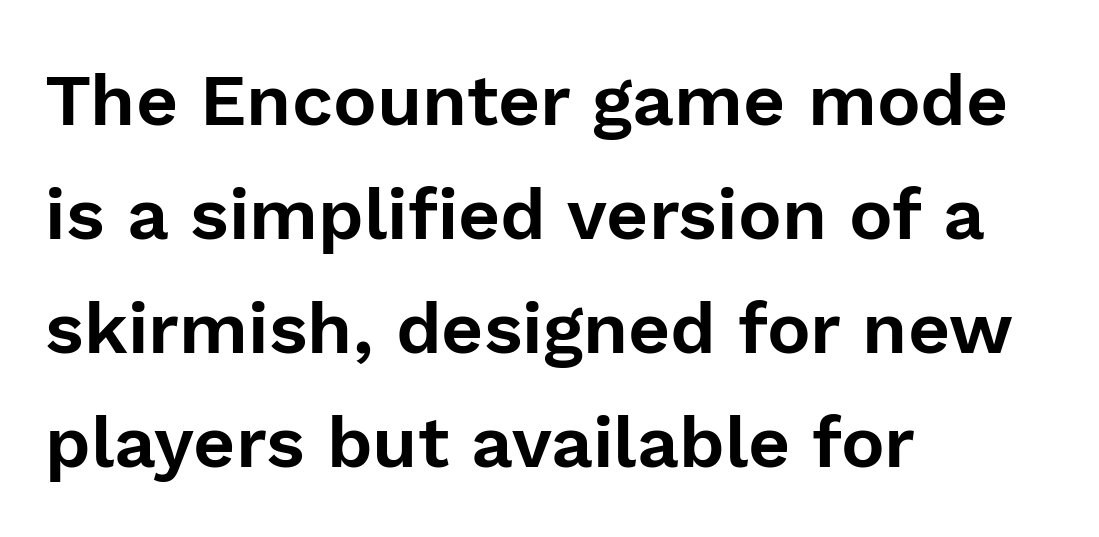
Q: Is the text italic (slanted)? A: No, it is upright.
Q: Is the typeface a serif or a sans-serif typeface? A: Sans-serif.
Q: Is the text underlined? A: No.
Q: How is the paragraph aligned? A: Left-aligned.
Q: Is the spacing between letters normal or unusually wide? A: Normal.
Q: Is the spacing between lines tight, normal or loose? A: Normal.
Q: Width (condensed, normal, or wide)? A: Normal.
Q: Stroke contrast? A: Low.
Q: x-height? A: Medium.
Q: Monospaced? A: No.
